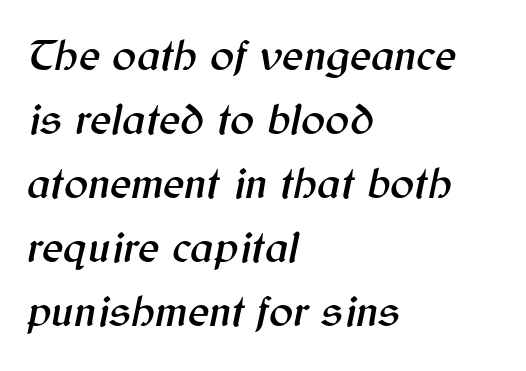
The image shows 45 px text type, italic (leaning right); set left-aligned, normal line spacing (1.42x), normal letter spacing, not underlined; medium stroke contrast and a medium x-height.
